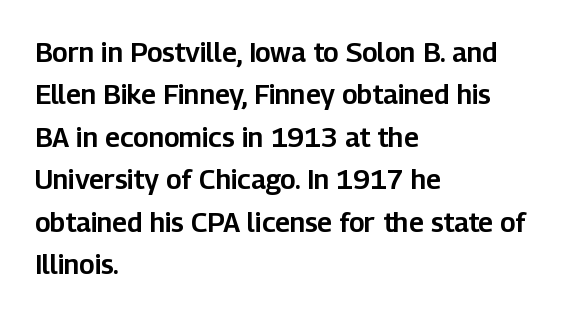
The image shows 27 px text type, upright; set left-aligned, normal line spacing (1.57x), normal letter spacing, not underlined.
